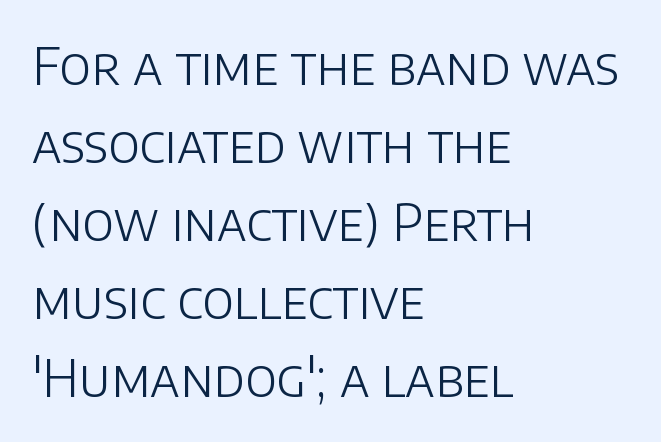
Students, note that the glyphs here touch the page at normal intervals. These lines are rendered in a variable-pitch font. The face looks like a standard text weight, possibly lighter. Italic? Not at all — the glyphs are vertical.
